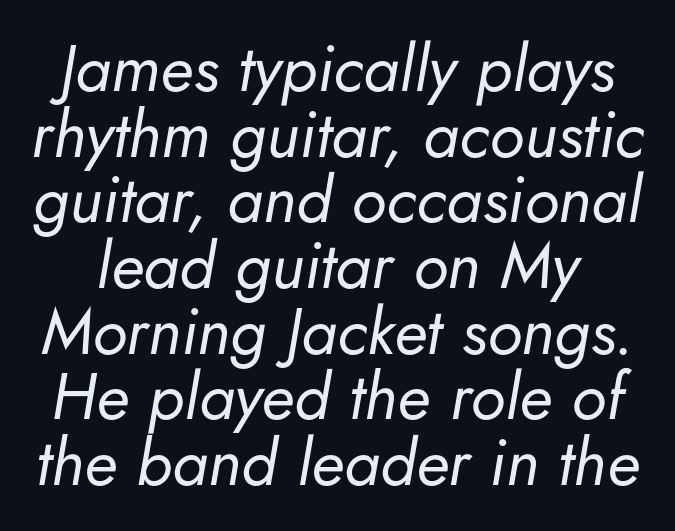
The image shows 65 px regular-weight type, italic (leaning right); set tight line spacing (1.01x), normal letter spacing, not underlined; low stroke contrast and a small x-height.
